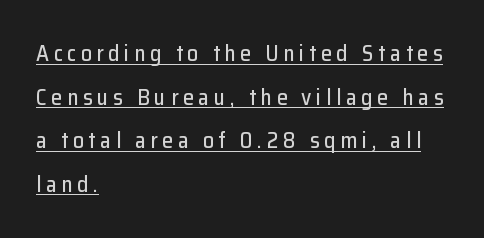
Q: Is the text italic (slanted)? A: No, it is upright.
Q: Is the text underlined? A: Yes.
Q: How is the paragraph aligned? A: Left-aligned.
Q: Is the spacing between letters normal or unusually wide? A: Unusually wide.
Q: Is the spacing between lines tight, normal or loose? A: Loose.
